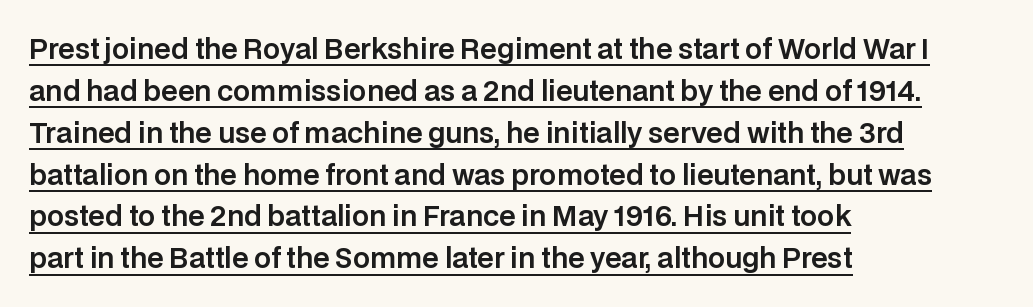
{"italic": "no", "underline": "yes", "align": "left", "line_spacing": "normal", "line_spacing_ratio": 1.55, "letter_spacing": "normal", "letter_spacing_em": 0.0, "glyph_px": 27}
